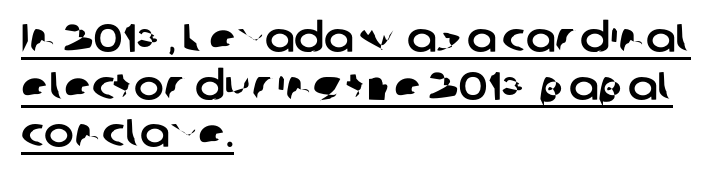
Q: Is the typeface a serif or a sans-serif typeface? A: Sans-serif.
Q: Is the text underlined? A: Yes.
Q: How is the paragraph aligned? A: Left-aligned.
Q: Is the spacing between letters normal or unusually wide? A: Normal.
Q: Width (condensed, normal, or wide)? A: Normal.
Q: Stroke contrast? A: Low.
Q: x-height? A: Medium.
Q: Monospaced? A: No.
